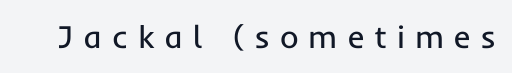
The image shows 32 px regular-weight sans-serif type, upright; set unusually wide letter spacing (+0.31 em), not underlined; low stroke contrast and a medium x-height.
